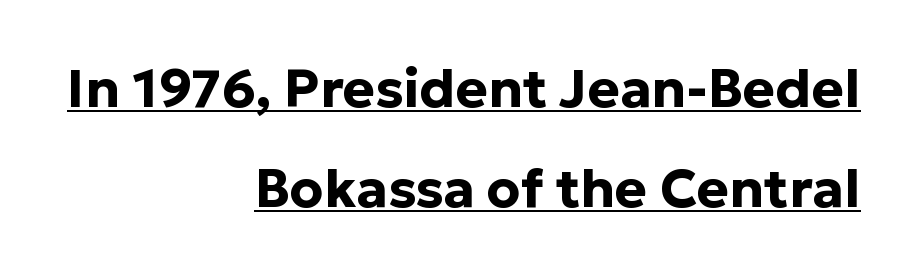
Q: Is the text bold? A: Yes.
Q: Is the text italic (slanted)? A: No, it is upright.
Q: Is the typeface a serif or a sans-serif typeface? A: Sans-serif.
Q: Is the text underlined? A: Yes.
Q: How is the paragraph aligned? A: Right-aligned.
Q: Is the spacing between letters normal or unusually wide? A: Normal.
Q: Width (condensed, normal, or wide)? A: Normal.
Q: Stroke contrast? A: Low.
Q: x-height? A: Medium.
Q: Monospaced? A: No.
